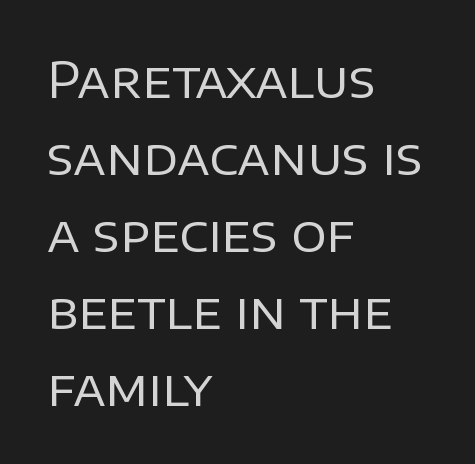
Q: Is the text bold? A: No.
Q: Is the text italic (slanted)? A: No, it is upright.
Q: Is the typeface a serif or a sans-serif typeface? A: Sans-serif.
Q: Is the text underlined? A: No.
Q: How is the paragraph aligned? A: Left-aligned.
Q: Is the spacing between letters normal or unusually wide? A: Normal.
Q: Is the spacing between lines tight, normal or loose? A: Normal.
Q: Width (condensed, normal, or wide)? A: Normal.
Q: Stroke contrast? A: Low.
Q: x-height? A: Large.
Q: Monospaced? A: No.
